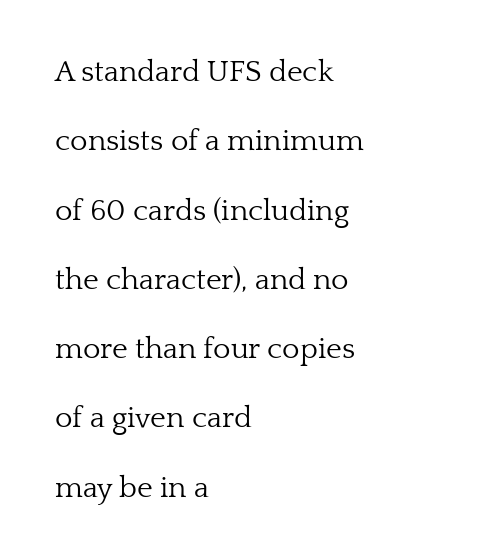
The image shows 30 px light serif type, upright; set left-aligned, loose line spacing (2.31x), normal letter spacing, not underlined; low stroke contrast and a medium x-height.
